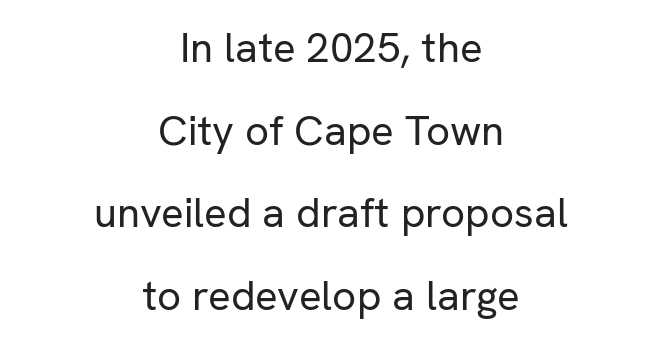
Notice how the stems are strictly vertical — no italics here. Descenders are the only things crossing below the line. The text block is weighted toward neither margin, spreading evenly from the middle. Font category for this specimen: sans-serif. A light-to-regular cut is what we see here. Is the letter spacing exaggerated? No — it looks like the ordinary default.
